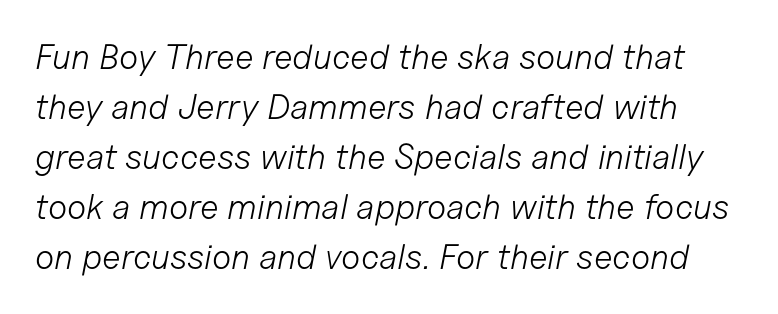
{"italic": "yes", "lean": "right", "slant_degrees": 11, "bold": "no", "weight": "light", "width": "normal", "stroke_contrast": "low", "x_height": "medium", "monospaced": "no", "underline": "no", "line_spacing": "normal", "line_spacing_ratio": 1.43, "letter_spacing": "normal", "letter_spacing_em": 0.0, "glyph_px": 35}
